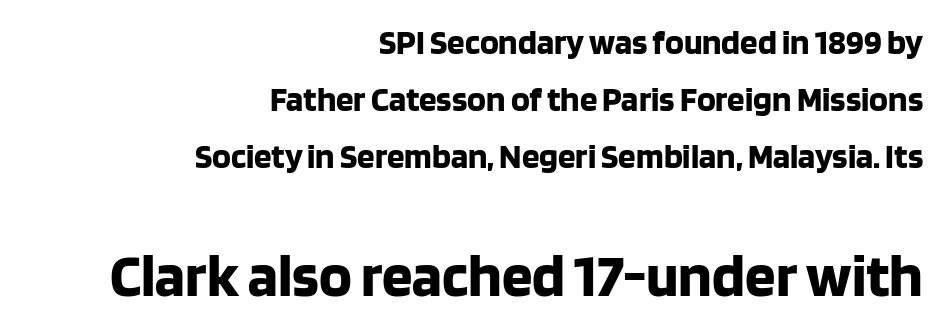
{"serif": "no", "italic": "no", "bold": "yes", "weight": "bold", "width": "normal", "stroke_contrast": "low", "x_height": "large", "monospaced": "no", "underline": "no", "align": "right", "line_spacing": "normal", "line_spacing_ratio": 1.63, "letter_spacing": "normal", "letter_spacing_em": 0.0, "larger_block": "second", "size_ratio": 1.74, "glyph_px": 61}
